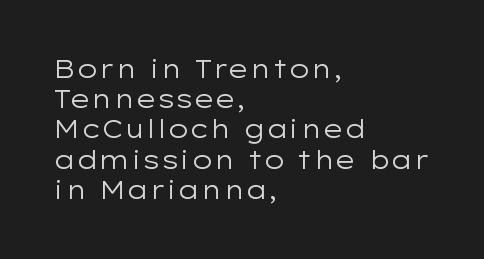
In terms of posture, this sample is upright. The rendering keeps characters at their native spacing. Caption: face not bold, strokes unweighted. The string is rendered with underlining switched off. Horizontal alignment here is leftward, the default for most running prose.
